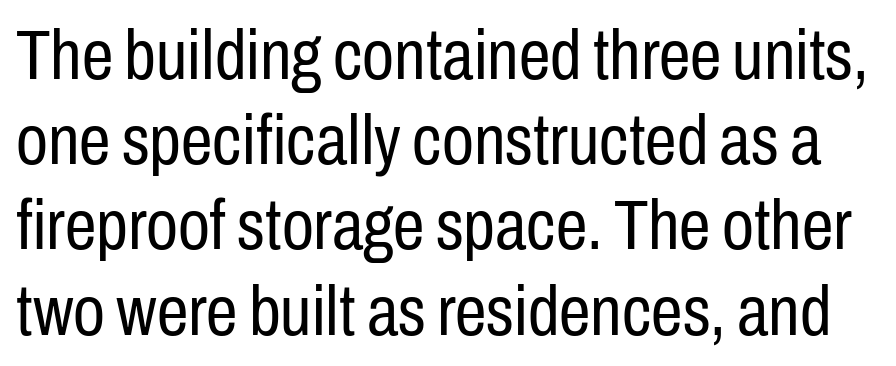
The image shows 71 px regular-weight, condensed sans-serif type, upright; set line spacing 1.2x, normal letter spacing, not underlined; low stroke contrast and a medium x-height.
